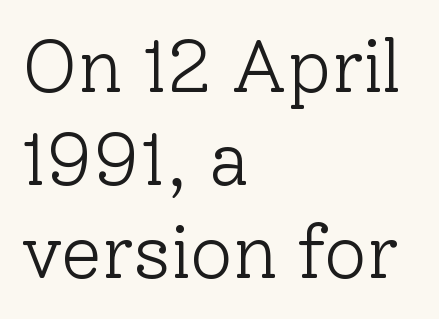
The image shows 74 px light serif type, upright; set left-aligned, normal line spacing (1.26x), normal letter spacing, not underlined; low stroke contrast and a medium x-height.
